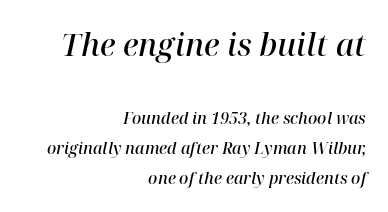
Q: Is the text bold? A: Semi-bold.
Q: Is the text italic (slanted)? A: Yes, it leans right by about 12 degrees.
Q: Is the typeface a serif or a sans-serif typeface? A: Serif.
Q: Is the text underlined? A: No.
Q: How is the paragraph aligned? A: Right-aligned.
Q: Is the spacing between letters normal or unusually wide? A: Normal.
Q: Is the spacing between lines tight, normal or loose? A: Loose.
Q: Which block of text is set in a larger size, the first (top) or the second (bottom)? A: The first (top) one.
Q: Width (condensed, normal, or wide)? A: Normal.
Q: Stroke contrast? A: High.
Q: x-height? A: Medium.
Q: Monospaced? A: No.
